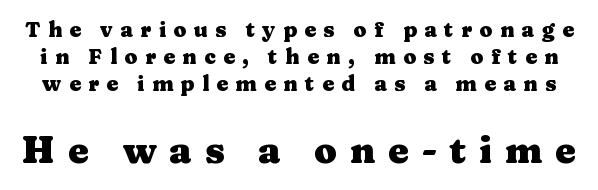
The image shows 37 px heavy, wide serif type, upright; set normal line spacing (1.28x), unusually wide letter spacing (+0.35 em), not underlined; the second (bottom) block is 1.76x larger; medium stroke contrast and a medium x-height.
